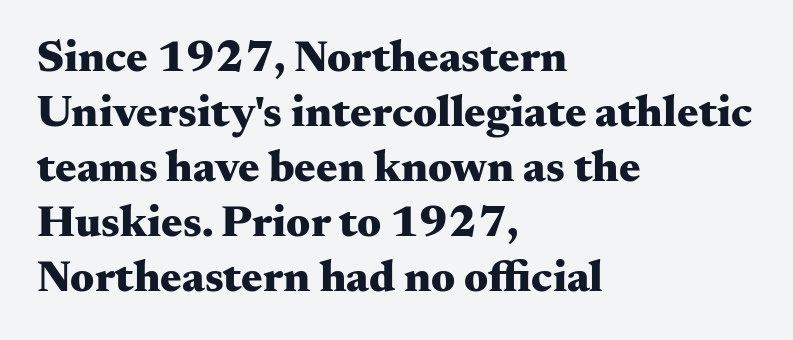
{"serif": "yes", "italic": "no", "bold": "yes", "weight": "heavy", "width": "wide", "stroke_contrast": "medium", "x_height": "small", "monospaced": "no", "underline": "no", "align": "left", "line_spacing_ratio": 1.22, "letter_spacing": "normal", "letter_spacing_em": 0.0, "glyph_px": 45}
